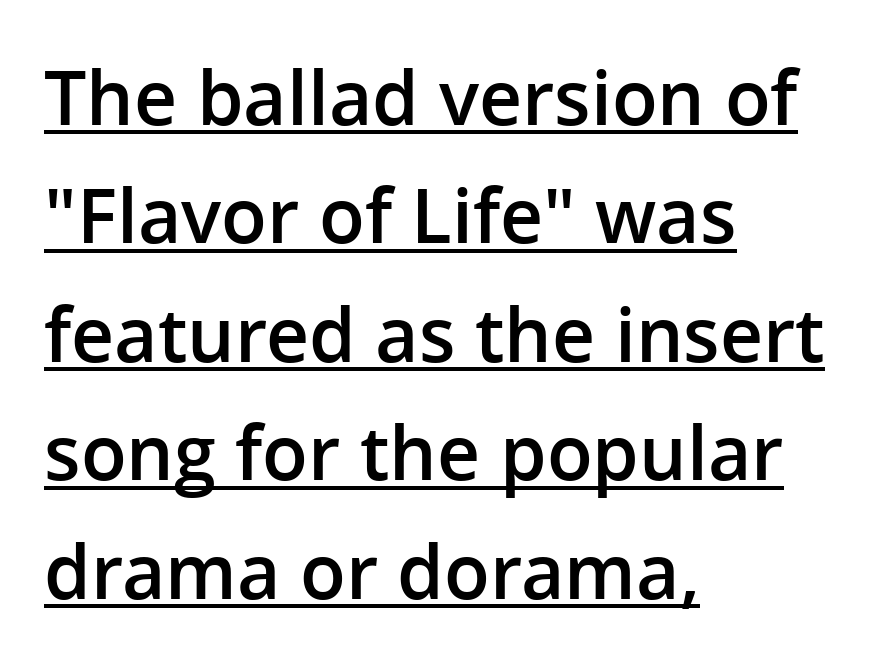
Q: Is the text bold? A: Semi-bold.
Q: Is the text italic (slanted)? A: No, it is upright.
Q: Is the typeface a serif or a sans-serif typeface? A: Sans-serif.
Q: Is the text underlined? A: Yes.
Q: How is the paragraph aligned? A: Left-aligned.
Q: Is the spacing between letters normal or unusually wide? A: Normal.
Q: Is the spacing between lines tight, normal or loose? A: Normal.
Q: Width (condensed, normal, or wide)? A: Normal.
Q: Stroke contrast? A: Low.
Q: x-height? A: Medium.
Q: Monospaced? A: No.
